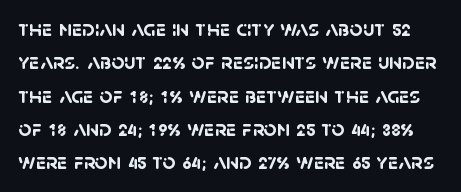
The image shows 23 px bold type; set normal line spacing (1.45x), normal letter spacing, not underlined.
